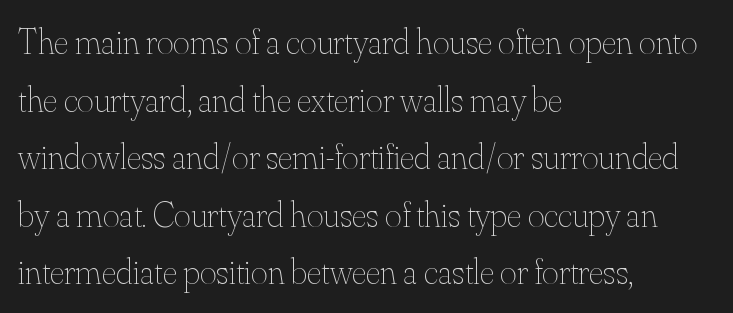
Q: Is the text bold? A: No.
Q: Is the text italic (slanted)? A: No, it is upright.
Q: Is the text underlined? A: No.
Q: How is the paragraph aligned? A: Left-aligned.
Q: Is the spacing between letters normal or unusually wide? A: Normal.
Q: Is the spacing between lines tight, normal or loose? A: Normal.
Q: Width (condensed, normal, or wide)? A: Normal.
Q: Stroke contrast? A: Medium.
Q: x-height? A: Small.
Q: Monospaced? A: No.
